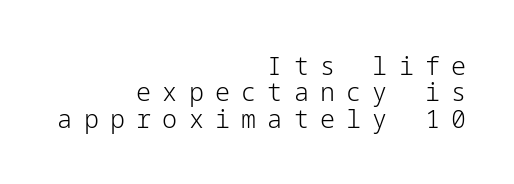
The block of text is dense from top to bottom, with scant space between rows. Quick note: underline off. This is roman type, the default non-slanted kind. The letterforms sit at book weight or below.
